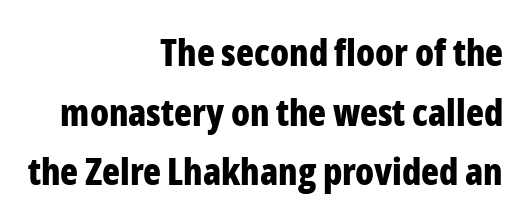
Stroke terminals: plain, sans-serif. Unlike italic type, these characters show no tilt at all. Descenders hang freely into open space. Each glyph is drawn with heavy, bold strokes. Here the designer chose a conventional face with non-uniform glyph widths. Inter-character spacing is left at the font's built-in metrics.
